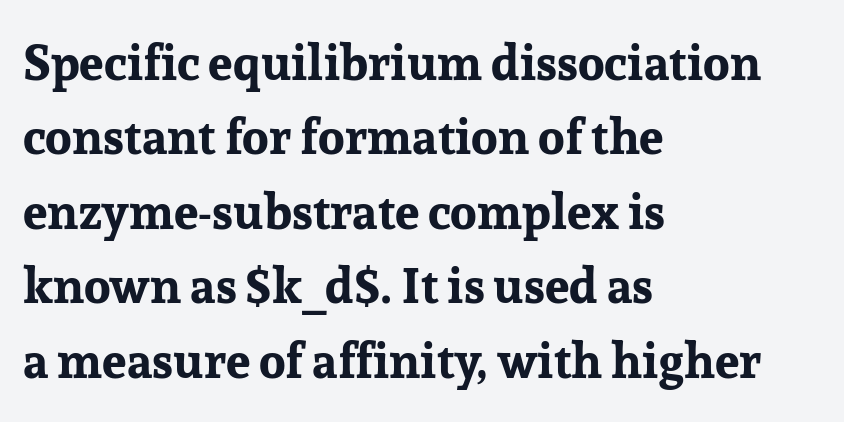
Q: Is the text bold? A: Yes.
Q: Is the text italic (slanted)? A: No, it is upright.
Q: Is the typeface a serif or a sans-serif typeface? A: Serif.
Q: Is the text underlined? A: No.
Q: How is the paragraph aligned? A: Left-aligned.
Q: Is the spacing between letters normal or unusually wide? A: Normal.
Q: Is the spacing between lines tight, normal or loose? A: Normal.
Q: Width (condensed, normal, or wide)? A: Normal.
Q: Stroke contrast? A: Low.
Q: x-height? A: Medium.
Q: Monospaced? A: No.
